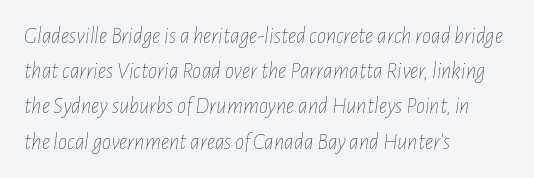
Q: Is the text bold? A: No.
Q: Is the text italic (slanted)? A: Yes, it leans right by about 7 degrees.
Q: Is the text underlined? A: No.
Q: How is the paragraph aligned? A: Left-aligned.
Q: Is the spacing between letters normal or unusually wide? A: Normal.
Q: Is the spacing between lines tight, normal or loose? A: Normal.
